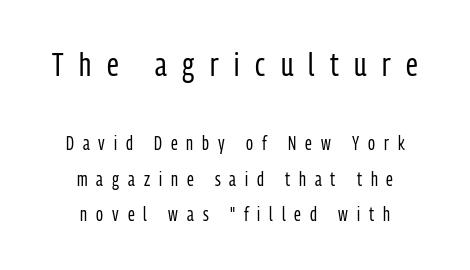
The image shows 33 px regular-weight, condensed sans-serif type, upright; set centered, line spacing 1.85x, unusually wide letter spacing (+0.47 em), not underlined; the first (top) block is 1.74x larger; low stroke contrast and a medium x-height.
